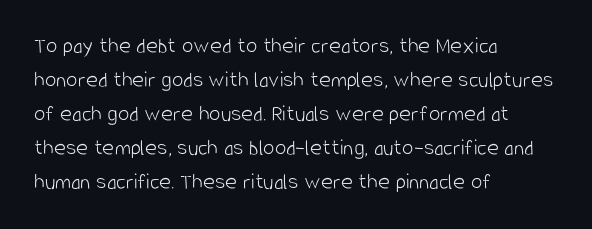
Q: Is the text bold? A: No.
Q: Is the text italic (slanted)? A: No, it is upright.
Q: Is the text underlined? A: No.
Q: How is the paragraph aligned? A: Left-aligned.
Q: Is the spacing between letters normal or unusually wide? A: Normal.
Q: Is the spacing between lines tight, normal or loose? A: Normal.
